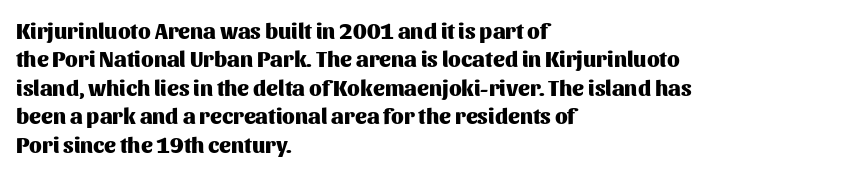
{"italic": "no", "bold": "yes", "underline": "no", "align": "left", "line_spacing": "normal", "line_spacing_ratio": 1.29, "letter_spacing": "normal", "letter_spacing_em": 0.0, "glyph_px": 22}
